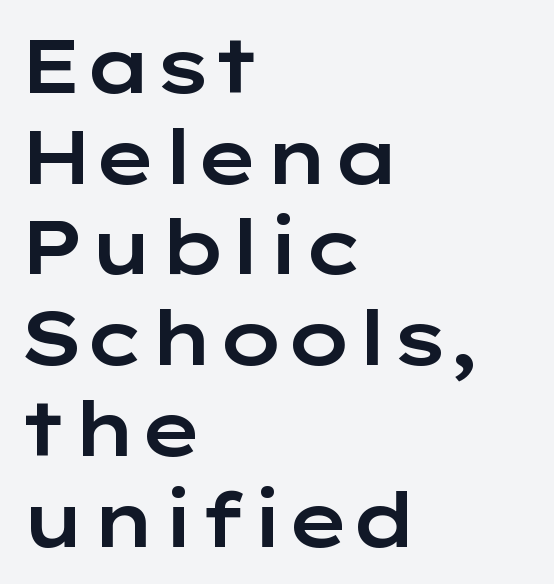
{"serif": "no", "italic": "no", "width": "wide", "stroke_contrast": "low", "x_height": "medium", "monospaced": "no", "underline": "no", "align": "left", "line_spacing_ratio": 1.21, "letter_spacing": "normal", "letter_spacing_em": 0.0, "glyph_px": 75}
